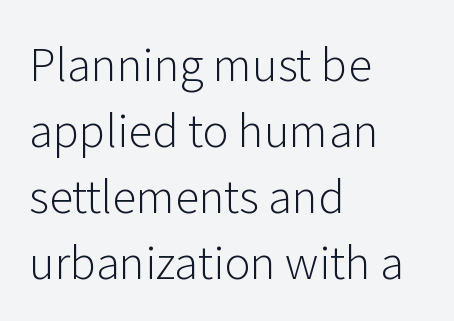
Characters remain perfectly vertical along every line. How would I describe the line gaps? Plain and ordinary. All the whitespace from short lines collects on the right. Tracking value appears to be zero — textbook default spacing. The weight would be labelled regular, book, light, or lighter still. This sample has the flowing, uneven cadence of proportional lettering.
